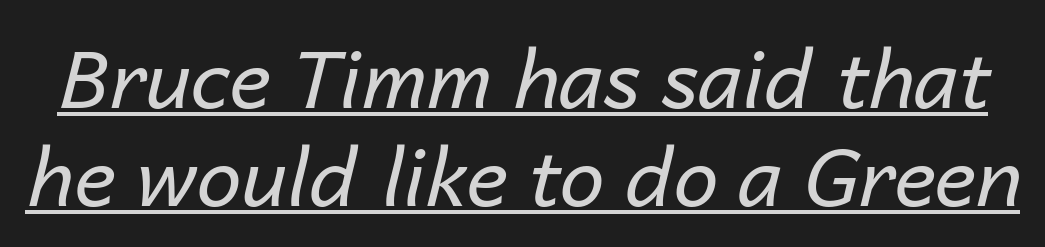
{"italic": "yes", "lean": "right", "slant_degrees": 14, "bold": "no", "weight": "regular", "width": "normal", "stroke_contrast": "low", "x_height": "medium", "monospaced": "no", "underline": "yes", "line_spacing_ratio": 1.22, "letter_spacing": "normal", "letter_spacing_em": 0.0, "glyph_px": 80}
